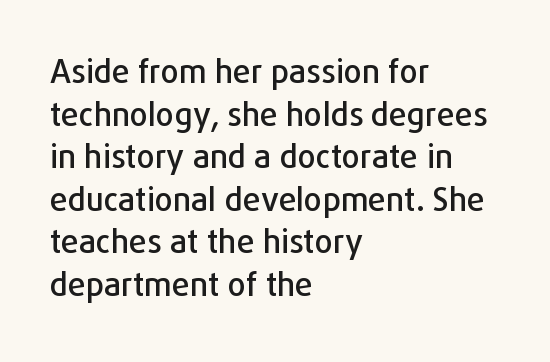
Q: Is the text italic (slanted)? A: No, it is upright.
Q: Is the typeface a serif or a sans-serif typeface? A: Sans-serif.
Q: Is the text underlined? A: No.
Q: How is the paragraph aligned? A: Left-aligned.
Q: Is the spacing between letters normal or unusually wide? A: Normal.
Q: Is the spacing between lines tight, normal or loose? A: Normal.
Q: Width (condensed, normal, or wide)? A: Normal.
Q: Stroke contrast? A: Low.
Q: x-height? A: Medium.
Q: Monospaced? A: No.
